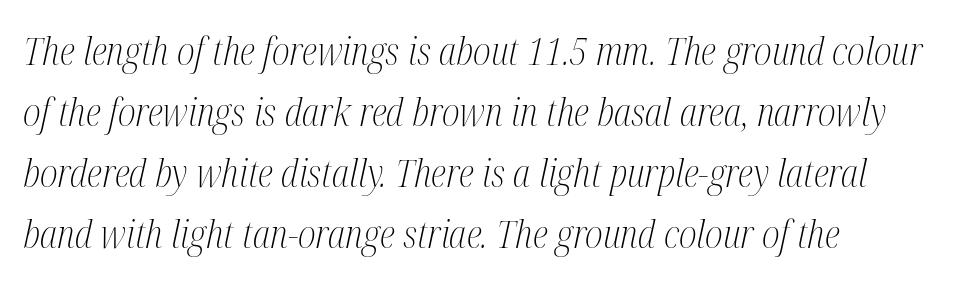
You could not count columns in this text — the font is proportionally spaced. Unlike a clean sans, this face finishes its strokes with serifs. The rendering uses a moderate line-height, typical for paragraphs. A typesetter would mark this as italic.
